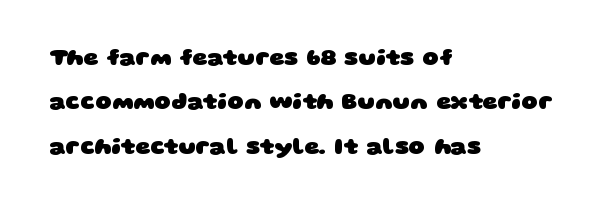
Honestly, the letter spacing is just normal — you wouldn't notice it. Caption: bold face, heavy strokes. Students, observe: this is what heavily led, spacious text looks like. The lines are quadded left. Just letters on the line, the space beneath them empty.
